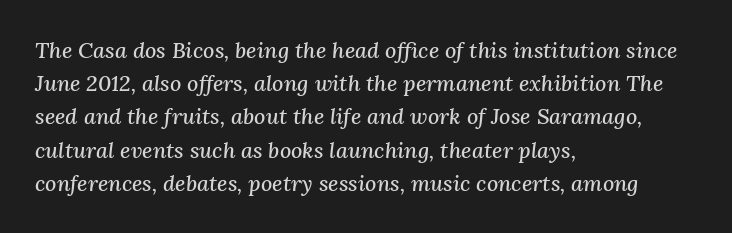
{"italic": "yes", "lean": "right", "slant_degrees": 3, "underline": "no", "align": "left", "line_spacing": "normal", "line_spacing_ratio": 1.51, "letter_spacing": "normal", "letter_spacing_em": 0.0, "glyph_px": 22}
